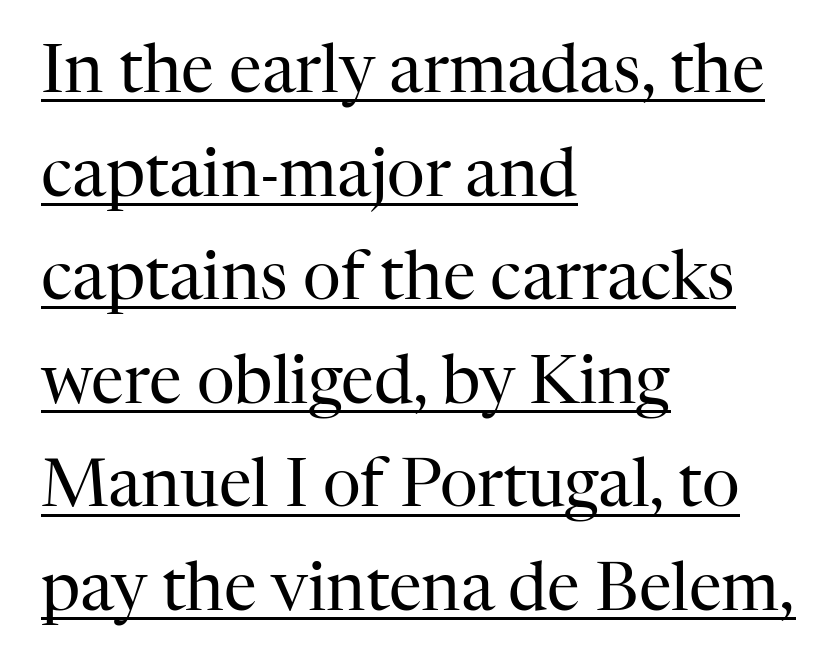
Is the letter spacing exaggerated? No — it looks like the ordinary default. Every word sits above its own underline. Is the stroke heavy? The answer is a plain regular-or-lighter. Character widths vary here, with narrow letters taking less room than wide ones.
